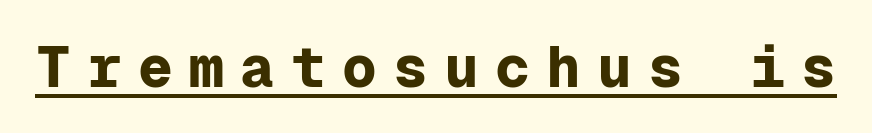
Q: Is the text bold? A: Yes.
Q: Is the text italic (slanted)? A: No, it is upright.
Q: Is the typeface a serif or a sans-serif typeface? A: Sans-serif.
Q: Is the text underlined? A: Yes.
Q: Is the spacing between letters normal or unusually wide? A: Unusually wide.
Q: Width (condensed, normal, or wide)? A: Normal.
Q: Stroke contrast? A: Low.
Q: x-height? A: Medium.
Q: Monospaced? A: Yes.
